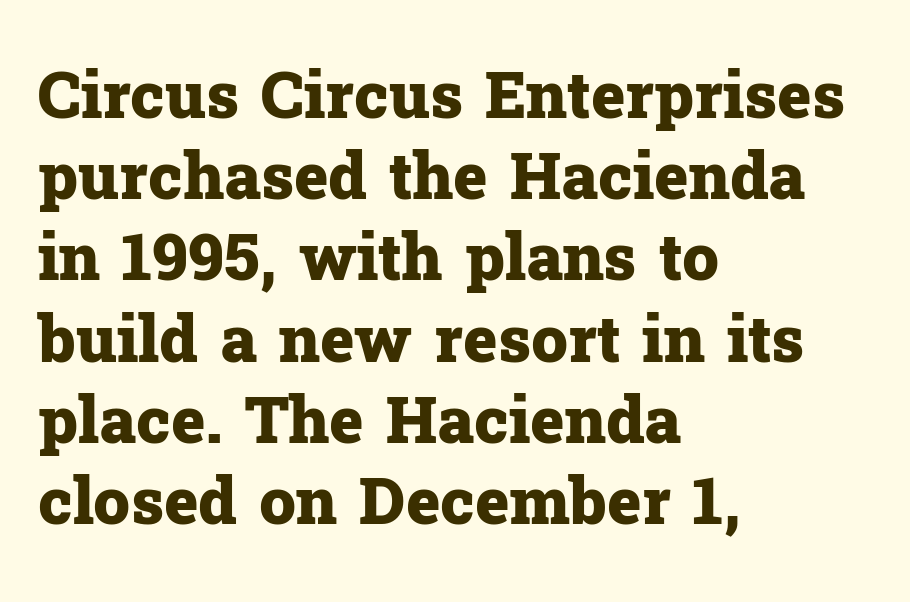
Q: Is the text bold? A: Yes.
Q: Is the text italic (slanted)? A: No, it is upright.
Q: Is the typeface a serif or a sans-serif typeface? A: Serif.
Q: Is the text underlined? A: No.
Q: How is the paragraph aligned? A: Left-aligned.
Q: Is the spacing between letters normal or unusually wide? A: Normal.
Q: Is the spacing between lines tight, normal or loose? A: Normal.
Q: Width (condensed, normal, or wide)? A: Normal.
Q: Stroke contrast? A: Low.
Q: x-height? A: Medium.
Q: Monospaced? A: No.
